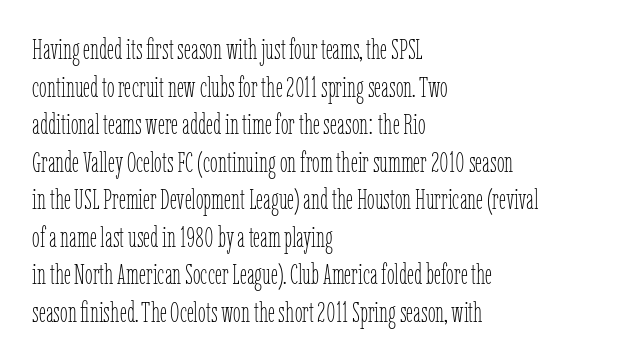
{"italic": "no", "bold": "no", "weight": "thin", "width": "condensed", "stroke_contrast": "low", "x_height": "medium", "monospaced": "no", "underline": "no", "align": "left", "line_spacing": "normal", "line_spacing_ratio": 1.34, "letter_spacing": "normal", "letter_spacing_em": 0.0, "glyph_px": 28}
